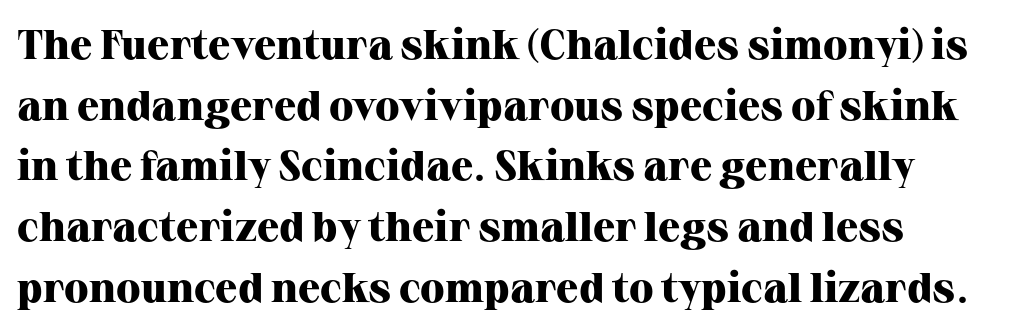
The image shows 41 px heavy serif type, upright; set normal line spacing (1.48x), normal letter spacing, not underlined; high stroke contrast and a medium x-height.
